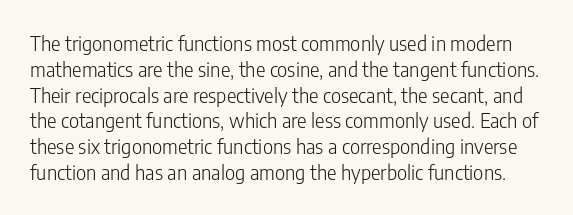
No heavy texture on the line: the type isn't bold. Normally led — the rows are evenly, conventionally spaced. Every stem runs plumb, perpendicular to the baseline. In terms of letterspacing, this is plain default setting. Decoration check: the copy has no underline.
